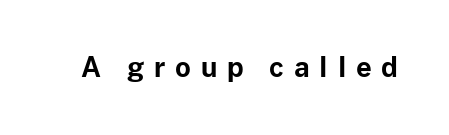
Nobody drew a line under any word here. The axis of the letterforms is exactly vertical. Characters follow at a spacing far wider than the type designer built in. Typographic density is high because the face is bold.
